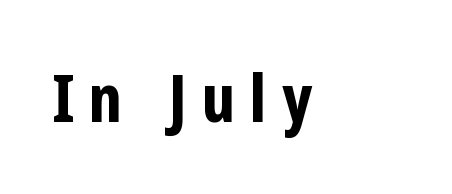
{"serif": "no", "italic": "no", "bold": "yes", "weight": "bold", "width": "condensed", "stroke_contrast": "low", "x_height": "medium", "monospaced": "no", "underline": "no", "align": "left", "letter_spacing": "wide", "letter_spacing_em": 0.23, "glyph_px": 65}
